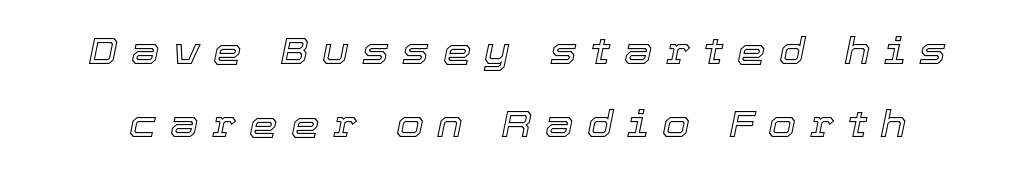
Short note: letters widely spaced. In terms of leading, this rendering errs on the spacious side. These lines are rendered in a variable-pitch font. Lines of text with bare space underneath. The lettering tilts uniformly, giving the passage an italic look.
